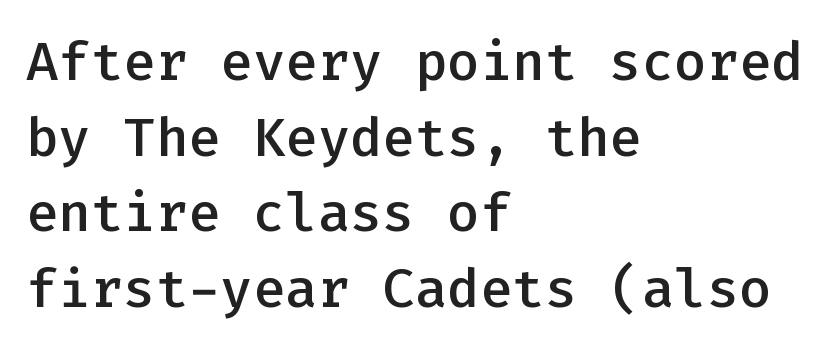
No extra tracking has been applied to these lines. The rag falls on the right side of this text block. Rendered with straight, roman letterforms. Looks like terminal output: every glyph gets an equal slot. Check the space under the baseline: it is left empty.
